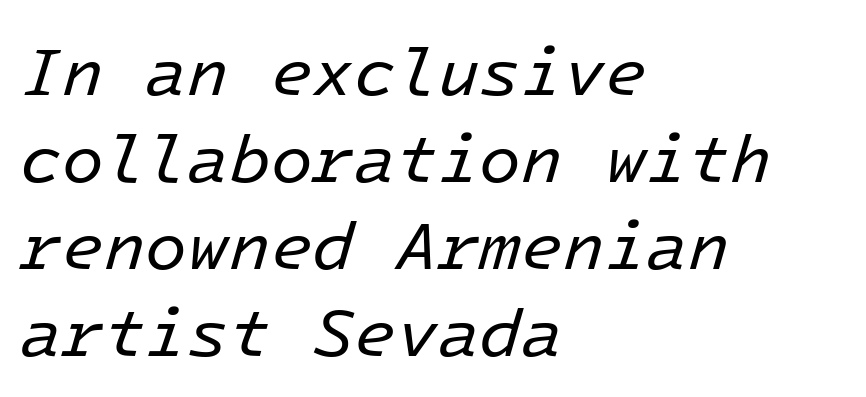
Quick note: interline space is typical. Letters have the restrained weight of plain body copy at most. The passage shown is typed in a monospace face where columns stay perfectly aligned. Here the glyphs are tracked normally, forming tight word shapes. Notice how the passage keeps a crisp vertical edge on the left only. This is oblique type, the kind used for emphasis or titles.
